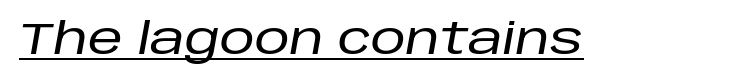
This sample uses an oblique cut, with every glyph tilted off the vertical. Honestly, the underline is the first thing you notice here. Each letter keeps its own natural width here, so spacing adapts to shape. How are the letters spaced? Ordinarily, with no added tracking.
